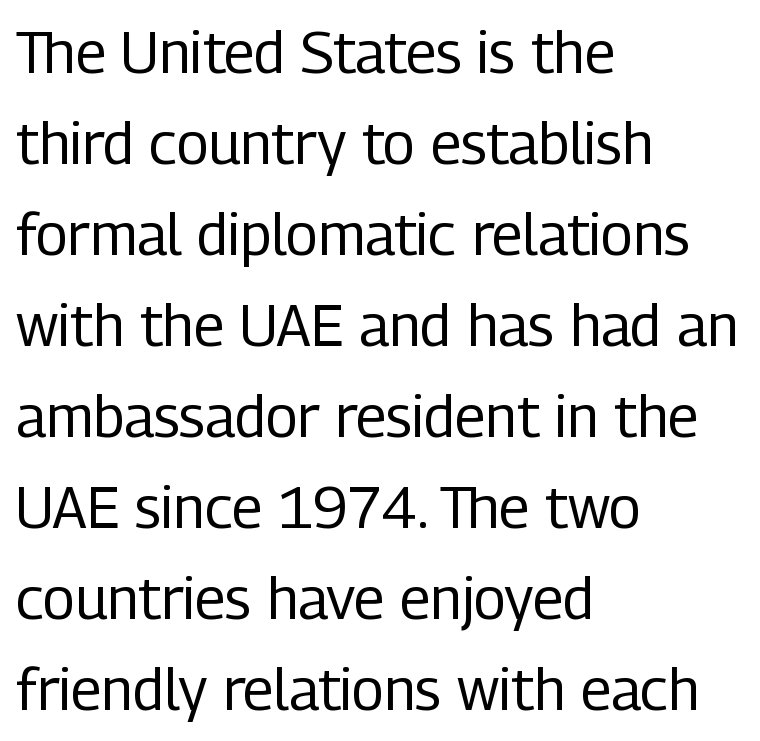
The image shows 58 px regular-weight, condensed sans-serif type, upright; set left-aligned, normal line spacing (1.57x), normal letter spacing, not underlined; low stroke contrast and a medium x-height.
